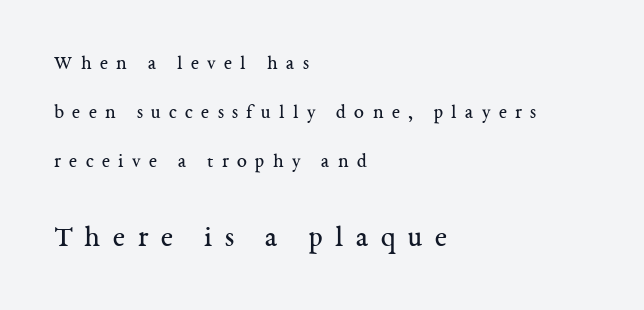
The image shows 30 px regular-weight serif type, upright; set left-aligned, loose line spacing (2.44x), unusually wide letter spacing (+0.42 em), not underlined; the second (bottom) block is 1.5x larger; medium stroke contrast and a medium x-height.
